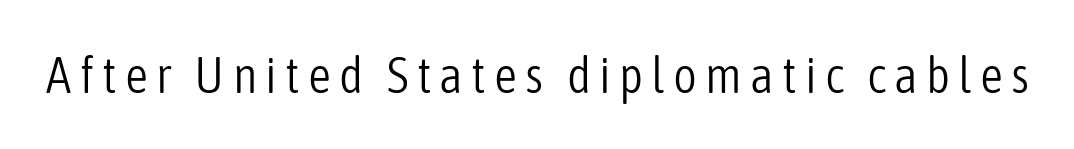
The image shows 51 px light, condensed sans-serif type, upright; set not underlined; low stroke contrast and a medium x-height.
